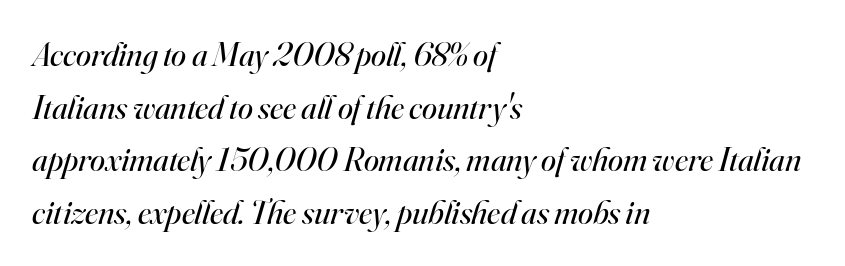
Is the type heavy? It reads as light-to-regular instead. Lines of text with bare space underneath. Short and long lines alike share a common starting point at left. Think of a printed novel: that variable character pitch is what you see here. The type is set solid horizontally, with unmodified tracking. Normally led — the rows are evenly, conventionally spaced.
